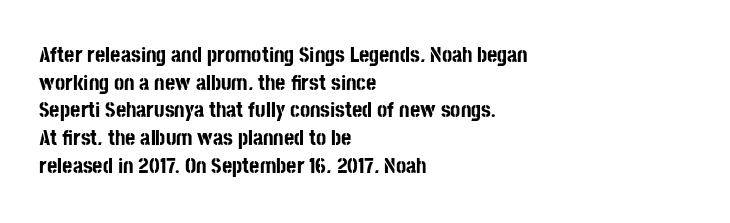
Q: Is the text bold? A: Yes.
Q: Is the text italic (slanted)? A: No, it is upright.
Q: Is the text underlined? A: No.
Q: How is the paragraph aligned? A: Left-aligned.
Q: Is the spacing between letters normal or unusually wide? A: Normal.
Q: Is the spacing between lines tight, normal or loose? A: Normal.
